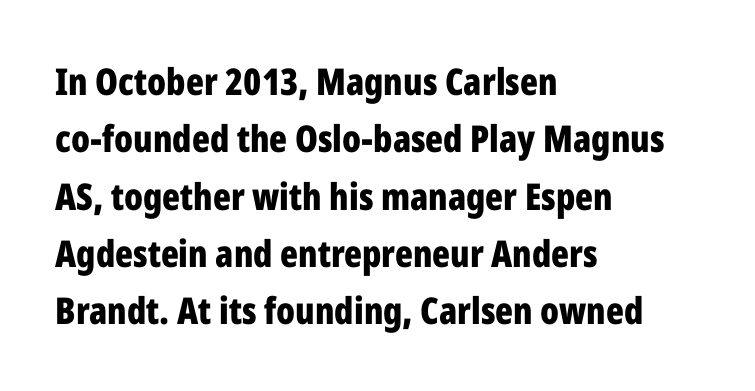
In terms of weight, the rendering is a true, heavy bold. Tracking value appears to be zero — textbook default spacing. The text block is weighted toward the left margin, trailing off unevenly rightward. Whoever set this chose a conventional vertical rhythm. The lettering stays uniformly vertical, giving the passage a roman look.
